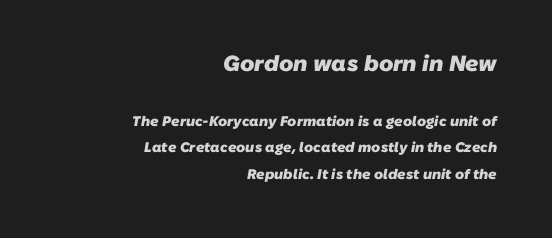
Q: Is the text bold? A: Yes.
Q: Is the text underlined? A: No.
Q: How is the paragraph aligned? A: Right-aligned.
Q: Is the spacing between letters normal or unusually wide? A: Normal.
Q: Is the spacing between lines tight, normal or loose? A: Loose.
Q: Which block of text is set in a larger size, the first (top) or the second (bottom)? A: The first (top) one.
